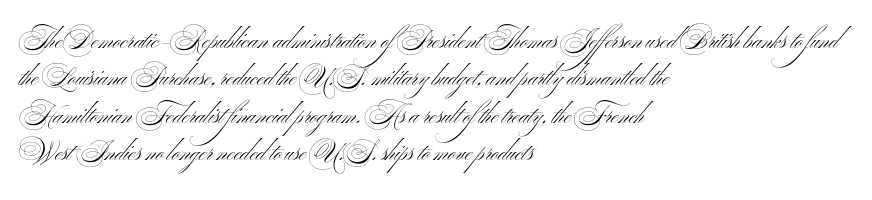
Q: Is the text bold? A: No.
Q: Is the text italic (slanted)? A: Yes.
Q: Is the text underlined? A: No.
Q: How is the paragraph aligned? A: Left-aligned.
Q: Is the spacing between letters normal or unusually wide? A: Normal.
Q: Is the spacing between lines tight, normal or loose? A: Normal.
